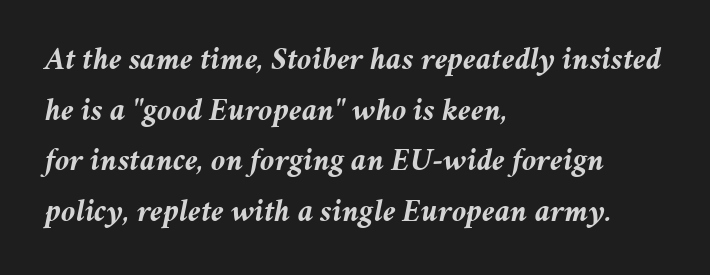
Interline gaps are of average width in this sample. Which margin do the lines hug? The left one — the right edge is uneven. Students, this is bold: see how much ink each stroke carries. This sample uses an oblique cut, with every glyph tilted off the vertical.
